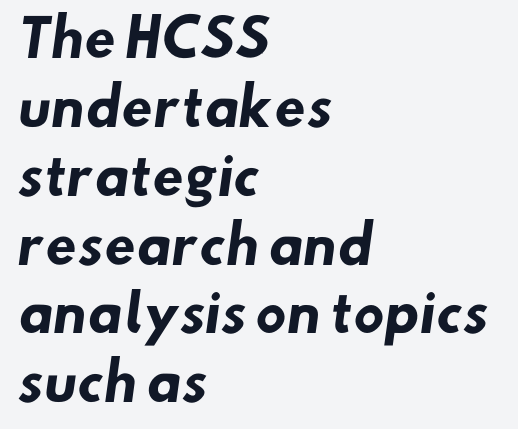
{"serif": "no", "bold": "yes", "weight": "heavy", "width": "normal", "stroke_contrast": "low", "x_height": "small", "monospaced": "no", "underline": "no", "align": "left", "line_spacing": "normal", "line_spacing_ratio": 1.35, "letter_spacing": "normal", "letter_spacing_em": 0.0, "glyph_px": 51}
